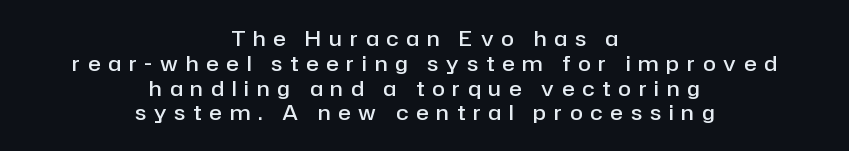
{"italic": "no", "bold": "semi", "underline": "no", "align": "center", "line_spacing_ratio": 1.18, "letter_spacing": "wide", "letter_spacing_em": 0.38, "glyph_px": 21}
